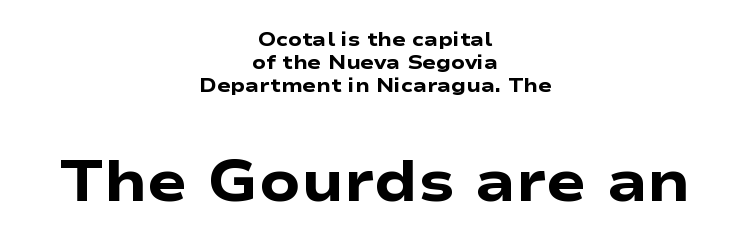
{"serif": "no", "italic": "no", "bold": "yes", "weight": "heavy", "width": "wide", "stroke_contrast": "low", "x_height": "medium", "monospaced": "no", "underline": "no", "align": "center", "line_spacing": "tight", "line_spacing_ratio": 1.15, "letter_spacing": "normal", "letter_spacing_em": 0.0, "larger_block": "second", "size_ratio": 2.95, "glyph_px": 59}
